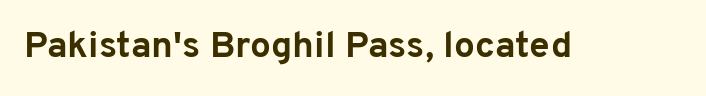
Q: Is the text bold? A: Yes.
Q: Is the text italic (slanted)? A: No, it is upright.
Q: Is the typeface a serif or a sans-serif typeface? A: Sans-serif.
Q: Is the text underlined? A: No.
Q: Is the spacing between letters normal or unusually wide? A: Normal.
Q: Width (condensed, normal, or wide)? A: Normal.
Q: Stroke contrast? A: Low.
Q: x-height? A: Medium.
Q: Monospaced? A: No.
